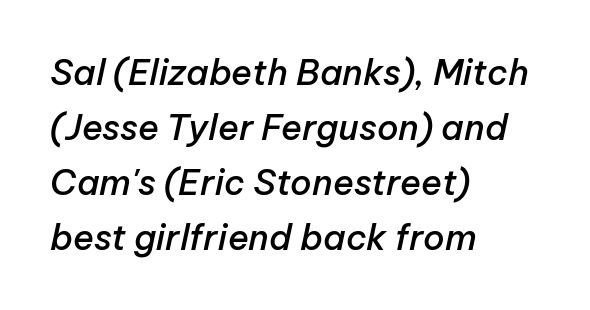
Is the block centered? No — it sits flush against the left margin. A fair bit of extra ink — the face is semibold, not bold. The passage shown is not underscored anywhere. This sample has the flowing, uneven cadence of proportional lettering. Posture: slanted. The letters sit at their default tracking, neither squeezed nor spread.
